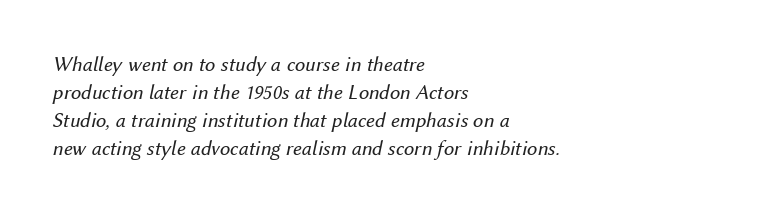
On a weight scale, this lands at 450 or below. The words here are not underlined. Line spacing here is normal. Slanted lettering throughout. In terms of letterspacing, this is plain default setting.
